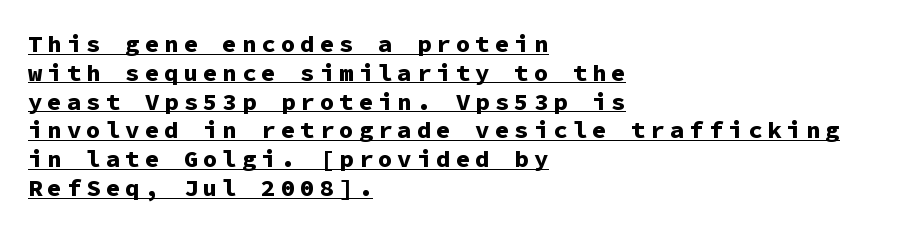
{"italic": "no", "bold": "yes", "underline": "yes", "align": "left", "line_spacing_ratio": 1.2, "letter_spacing": "wide", "letter_spacing_em": 0.21, "glyph_px": 24}
